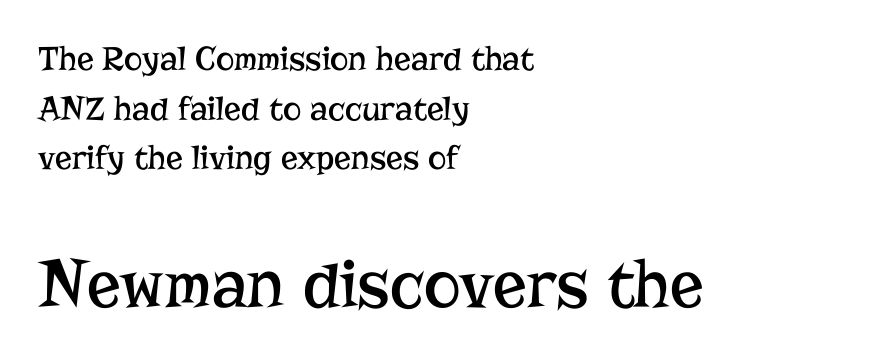
The image shows 70 px regular-weight serif type, upright; set left-aligned, normal line spacing (1.42x), normal letter spacing, not underlined; the second (bottom) block is 2.0x larger; low stroke contrast and a medium x-height.
